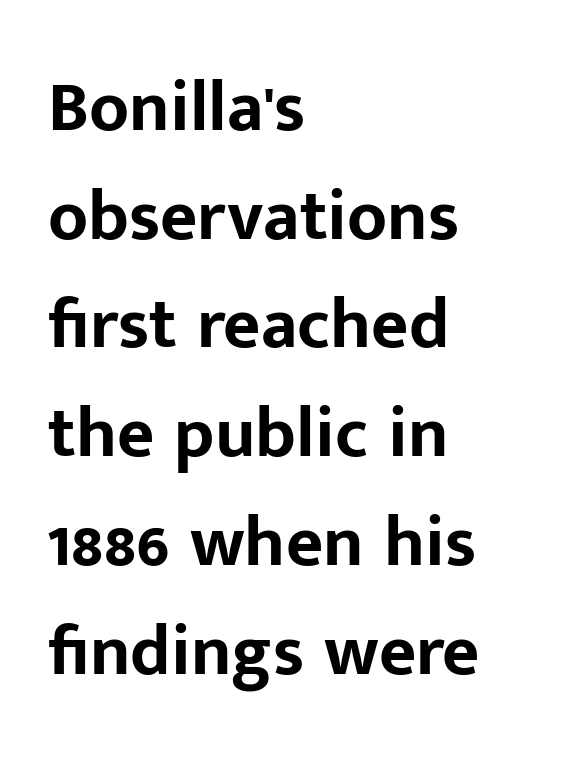
{"serif": "no", "italic": "no", "bold": "yes", "weight": "bold", "width": "normal", "stroke_contrast": "low", "x_height": "medium", "monospaced": "no", "underline": "no", "align": "left", "line_spacing": "normal", "line_spacing_ratio": 1.51, "letter_spacing": "normal", "letter_spacing_em": 0.0, "glyph_px": 72}
